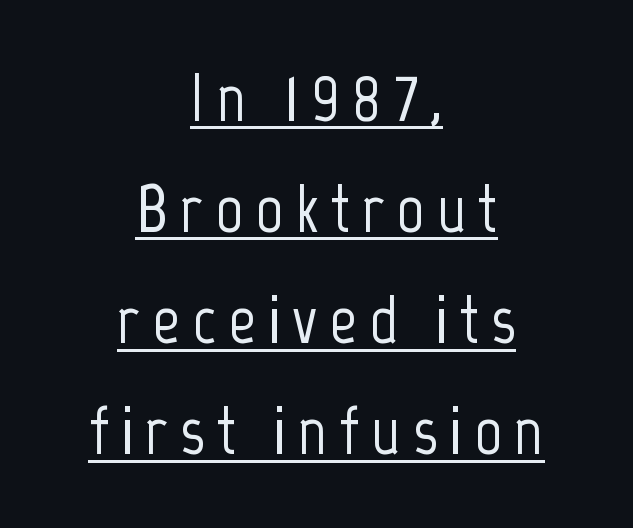
The image shows 69 px condensed sans-serif type, upright; set centered, normal line spacing (1.61x), underlined; low stroke contrast and a medium x-height.
